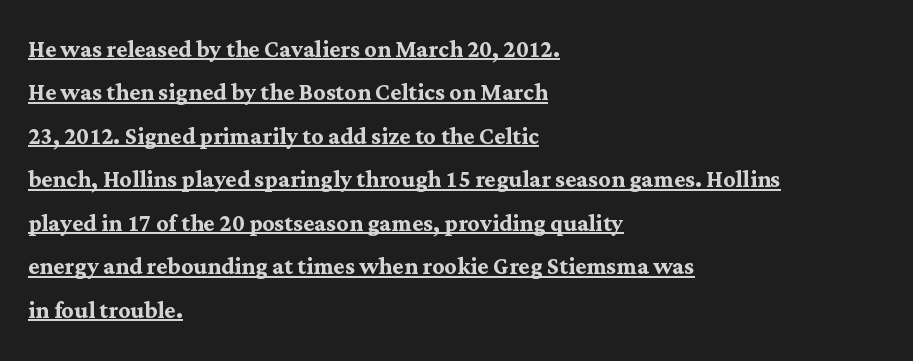
Q: Is the text bold? A: Yes.
Q: Is the text italic (slanted)? A: No, it is upright.
Q: Is the typeface a serif or a sans-serif typeface? A: Serif.
Q: Is the text underlined? A: Yes.
Q: How is the paragraph aligned? A: Left-aligned.
Q: Is the spacing between letters normal or unusually wide? A: Normal.
Q: Is the spacing between lines tight, normal or loose? A: Normal.
Q: Width (condensed, normal, or wide)? A: Normal.
Q: Stroke contrast? A: Medium.
Q: x-height? A: Medium.
Q: Monospaced? A: No.
